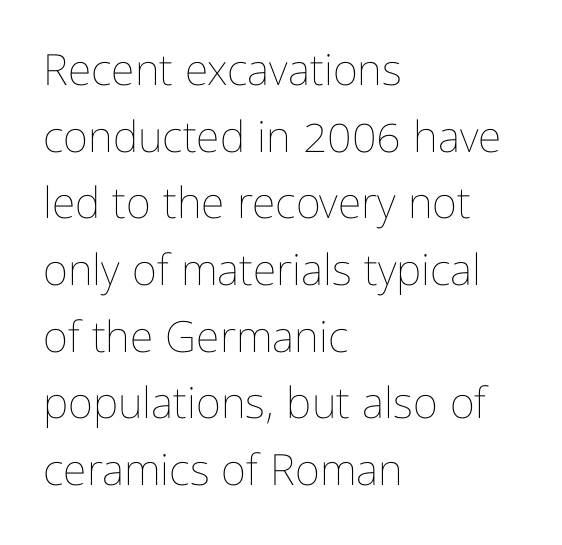
Q: Is the text bold? A: No.
Q: Is the text italic (slanted)? A: No, it is upright.
Q: Is the text underlined? A: No.
Q: How is the paragraph aligned? A: Left-aligned.
Q: Is the spacing between letters normal or unusually wide? A: Normal.
Q: Is the spacing between lines tight, normal or loose? A: Normal.
Q: Width (condensed, normal, or wide)? A: Condensed.
Q: Stroke contrast? A: Low.
Q: x-height? A: Medium.
Q: Monospaced? A: No.
